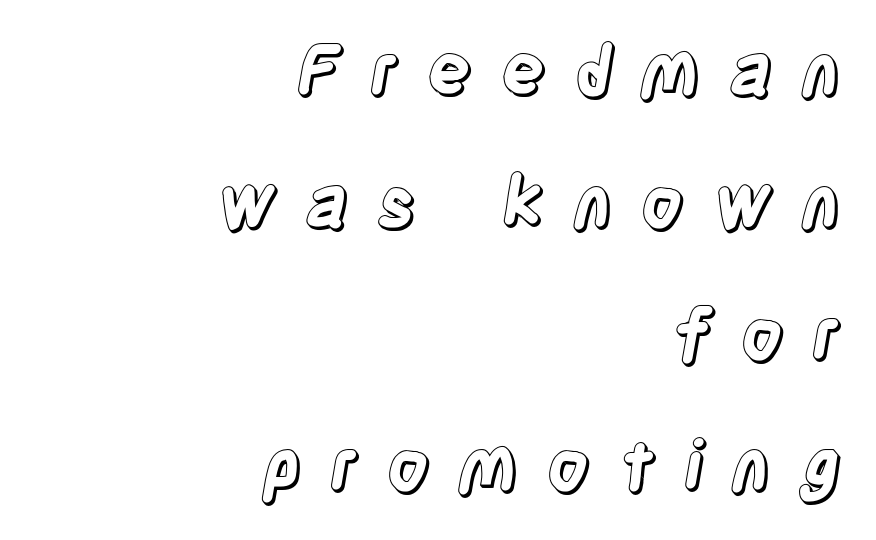
{"width": "condensed", "x_height": "large", "monospaced": "no", "underline": "no", "align": "right", "line_spacing": "loose", "line_spacing_ratio": 1.91, "letter_spacing": "wide", "letter_spacing_em": 0.38, "glyph_px": 69}
